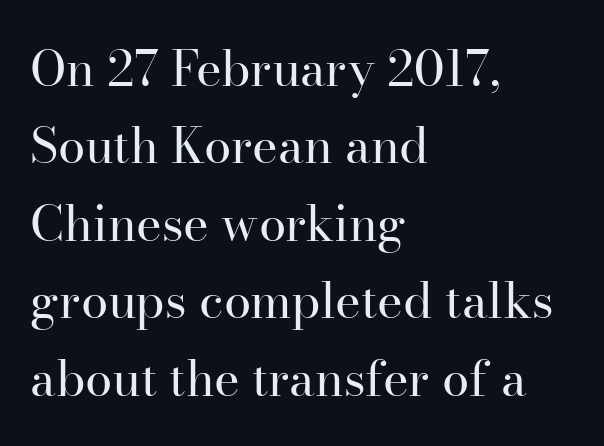
{"serif": "yes", "italic": "no", "bold": "no", "weight": "regular", "width": "normal", "stroke_contrast": "high", "x_height": "small", "monospaced": "no", "underline": "no", "align": "left", "line_spacing": "normal", "line_spacing_ratio": 1.58, "letter_spacing": "normal", "letter_spacing_em": 0.0, "glyph_px": 49}
